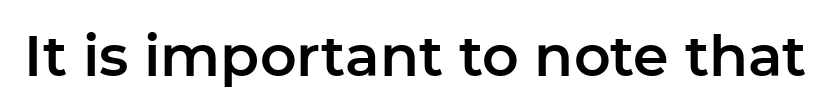
Q: Is the text italic (slanted)? A: No, it is upright.
Q: Is the typeface a serif or a sans-serif typeface? A: Sans-serif.
Q: Is the text underlined? A: No.
Q: Is the spacing between letters normal or unusually wide? A: Normal.
Q: Width (condensed, normal, or wide)? A: Normal.
Q: Stroke contrast? A: Low.
Q: x-height? A: Medium.
Q: Monospaced? A: No.
